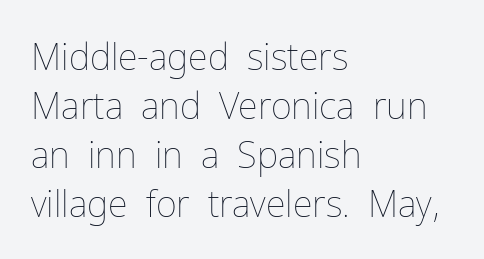
{"italic": "no", "bold": "no", "weight": "thin", "width": "normal", "stroke_contrast": "low", "x_height": "medium", "monospaced": "no", "underline": "no", "align": "left", "line_spacing": "normal", "line_spacing_ratio": 1.36, "letter_spacing": "normal", "letter_spacing_em": 0.0, "glyph_px": 36}
